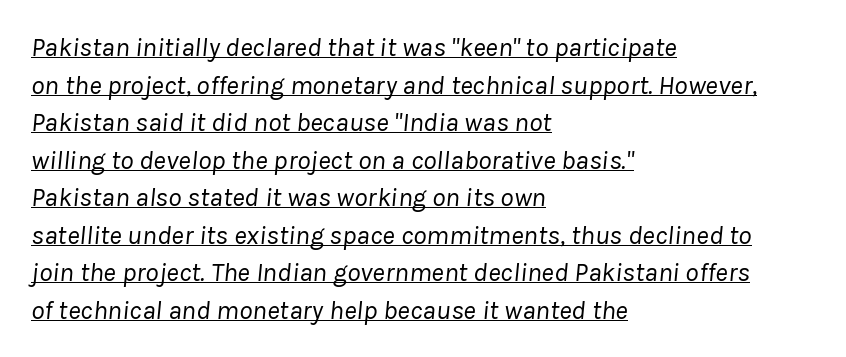
Q: Is the text bold? A: No.
Q: Is the text italic (slanted)? A: Yes, it leans right by about 8 degrees.
Q: Is the text underlined? A: Yes.
Q: How is the paragraph aligned? A: Left-aligned.
Q: Is the spacing between letters normal or unusually wide? A: Normal.
Q: Is the spacing between lines tight, normal or loose? A: Normal.
